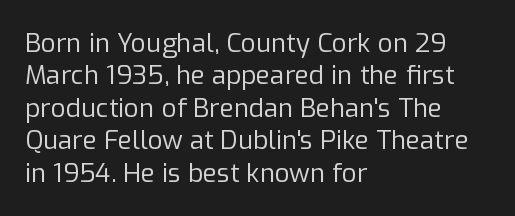
Q: Is the text bold? A: No.
Q: Is the text italic (slanted)? A: No, it is upright.
Q: Is the text underlined? A: No.
Q: How is the paragraph aligned? A: Left-aligned.
Q: Is the spacing between letters normal or unusually wide? A: Normal.
Q: Is the spacing between lines tight, normal or loose? A: Normal.
